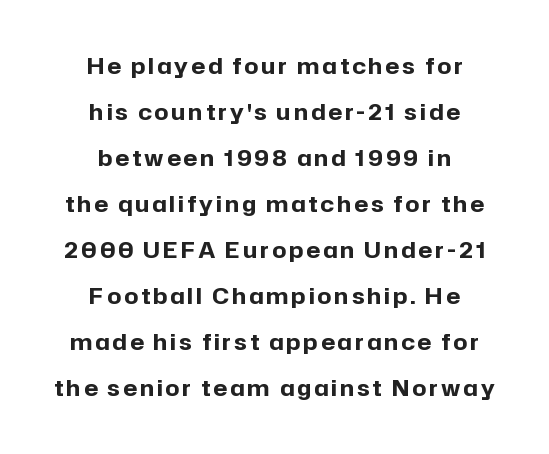
The image shows 22 px bold type, upright; set centered, loose line spacing (2.09x), not underlined.
